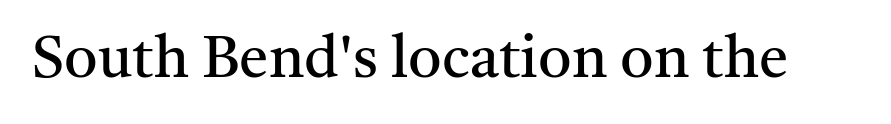
Think standard paragraph weight, or any step lighter than that. Each row of text sits above clean, open space. Nothing unusual about the tracking: characters are spaced as the font intends. If you drew a line through each stem, it would be perfectly vertical. Character widths vary here, with narrow letters taking less room than wide ones.
